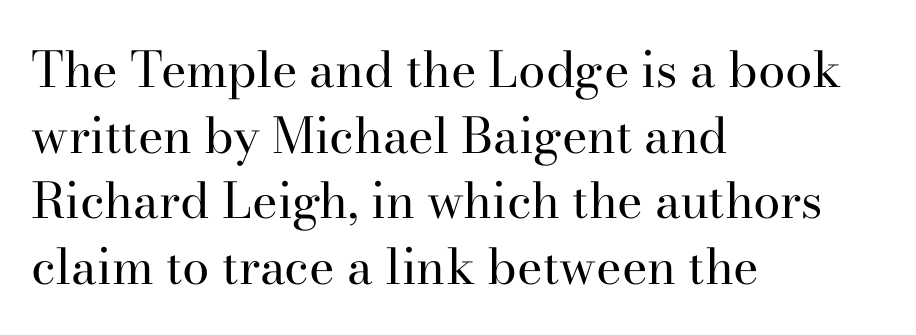
The image shows 49 px regular-weight serif type, upright; set left-aligned, normal line spacing (1.34x), normal letter spacing, not underlined; high stroke contrast and a small x-height.
